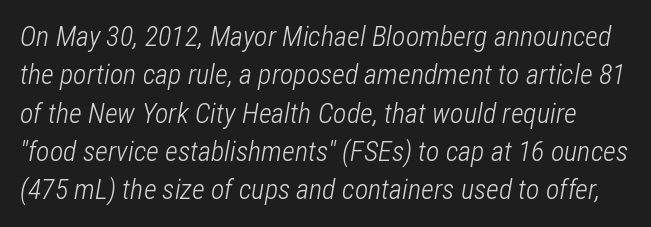
{"italic": "yes", "lean": "right", "slant_degrees": 12, "bold": "no", "weight": "light", "width": "condensed", "stroke_contrast": "low", "x_height": "medium", "monospaced": "no", "underline": "no", "line_spacing": "normal", "line_spacing_ratio": 1.37, "letter_spacing": "normal", "letter_spacing_em": 0.0, "glyph_px": 28}
